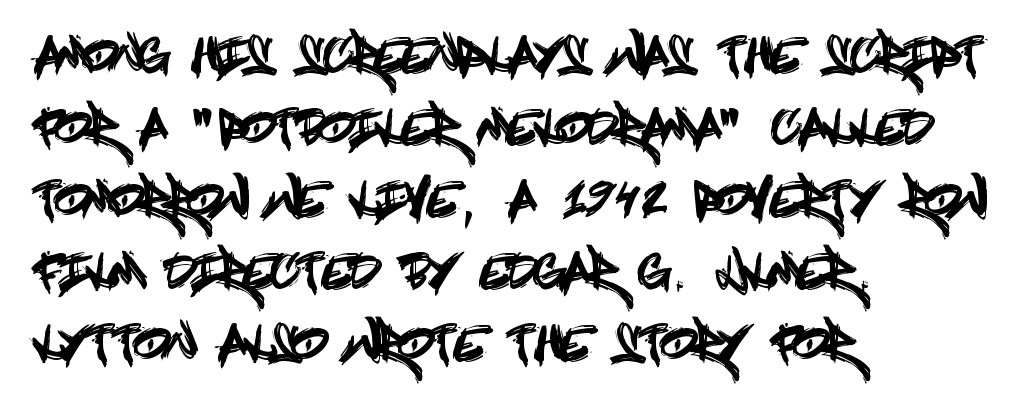
The space beneath each line is pristine and unruled. Look at the bottom of the vertical strokes: they stop flat, with no serifs. A normal amount of white space separates one row of letters from the next. In CSS terms this would be text-align: left. This rendering leaves character spacing at its baseline value.
